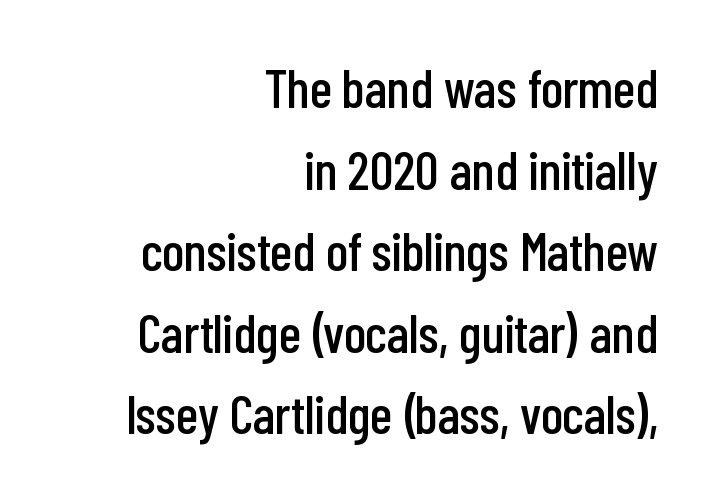
Q: Is the text italic (slanted)? A: No, it is upright.
Q: Is the typeface a serif or a sans-serif typeface? A: Sans-serif.
Q: Is the text underlined? A: No.
Q: How is the paragraph aligned? A: Right-aligned.
Q: Is the spacing between letters normal or unusually wide? A: Normal.
Q: Is the spacing between lines tight, normal or loose? A: Normal.
Q: Width (condensed, normal, or wide)? A: Condensed.
Q: Stroke contrast? A: Low.
Q: x-height? A: Medium.
Q: Monospaced? A: No.
